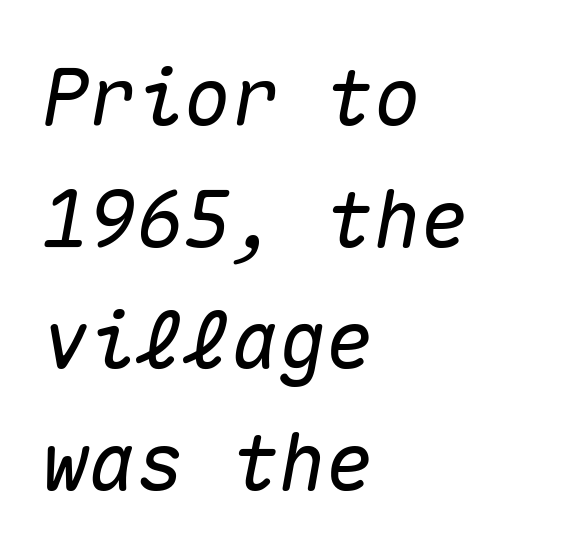
The image shows 79 px text type, italic (leaning right), monospaced; set left-aligned, normal line spacing (1.54x), normal letter spacing, not underlined; medium stroke contrast and a medium x-height.
